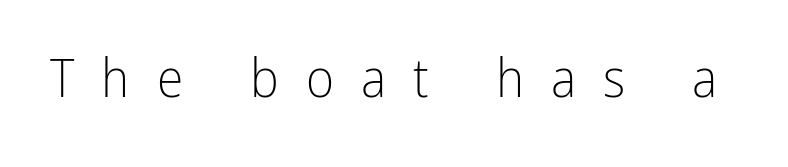
Q: Is the text bold? A: No.
Q: Is the text italic (slanted)? A: No, it is upright.
Q: Is the typeface a serif or a sans-serif typeface? A: Sans-serif.
Q: Is the text underlined? A: No.
Q: Is the spacing between letters normal or unusually wide? A: Unusually wide.
Q: Width (condensed, normal, or wide)? A: Condensed.
Q: Stroke contrast? A: Low.
Q: x-height? A: Medium.
Q: Monospaced? A: No.
